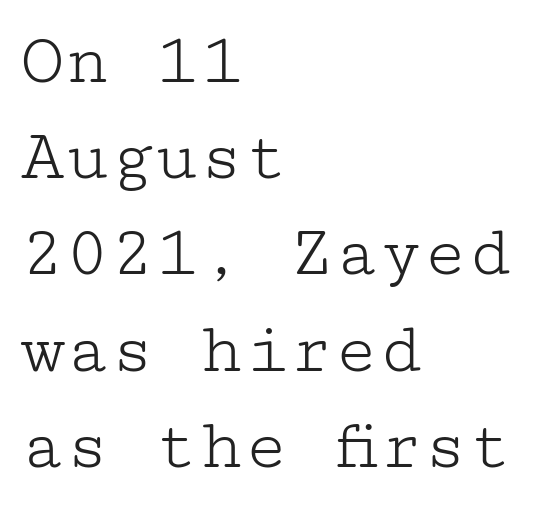
{"serif": "yes", "italic": "no", "bold": "no", "weight": "light", "width": "wide", "stroke_contrast": "low", "x_height": "medium", "underline": "no", "align": "left", "line_spacing": "normal", "line_spacing_ratio": 1.3, "letter_spacing": "normal", "letter_spacing_em": 0.0, "glyph_px": 74}
